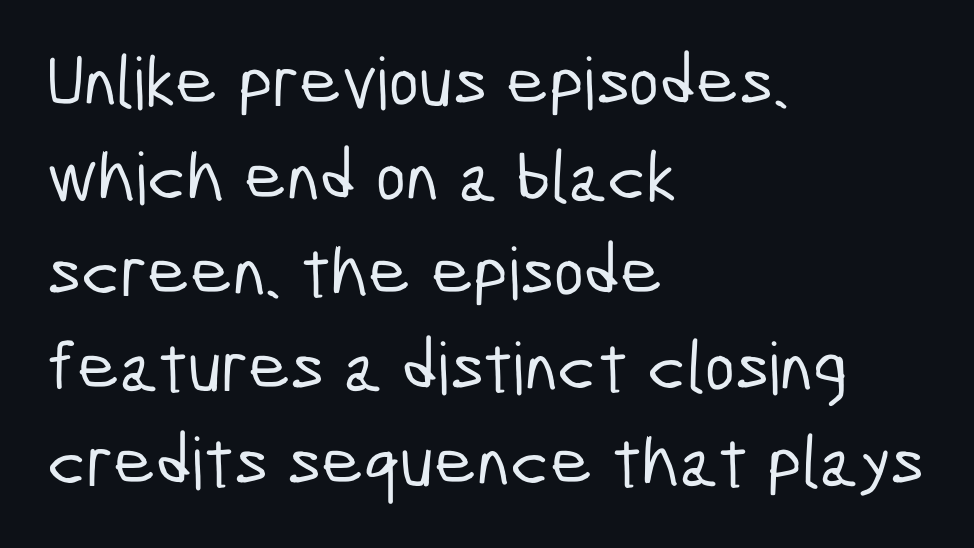
The passage shown is not underscored anywhere. The text block is weighted toward the left margin, trailing off unevenly rightward. These lines sit exactly where default settings would place them. Each letter keeps its own natural width here, so spacing adapts to shape.
